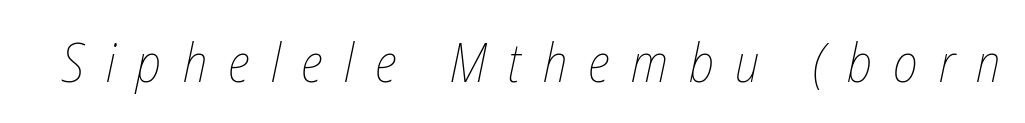
Q: Is the text bold? A: No.
Q: Is the text italic (slanted)? A: Yes, it leans right by about 12 degrees.
Q: Is the text underlined? A: No.
Q: Is the spacing between letters normal or unusually wide? A: Unusually wide.
Q: Width (condensed, normal, or wide)? A: Condensed.
Q: Stroke contrast? A: Low.
Q: x-height? A: Medium.
Q: Monospaced? A: No.
